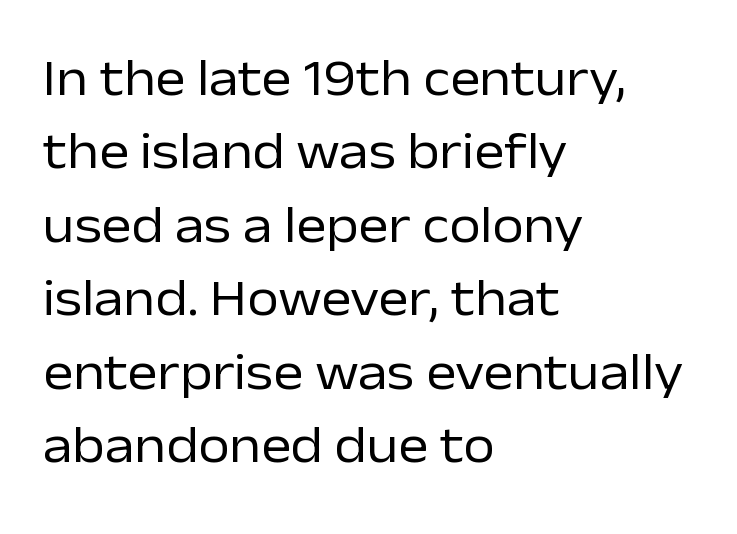
Do the characters align in a grid? No, the font is proportional. No extra tracking has been applied to these lines. No feet cap the strokes, marking this as sans-serif type. Vertical stems look standard width or narrower in stroke.
